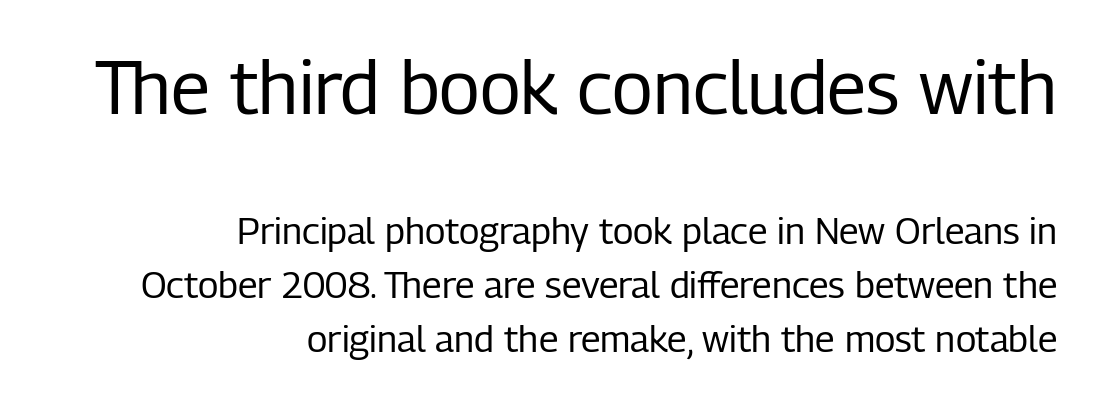
The image shows 74 px regular-weight, condensed sans-serif type, upright; set right-aligned, normal line spacing (1.45x), normal letter spacing, not underlined; the first (top) block is 2.0x larger; low stroke contrast and a medium x-height.
